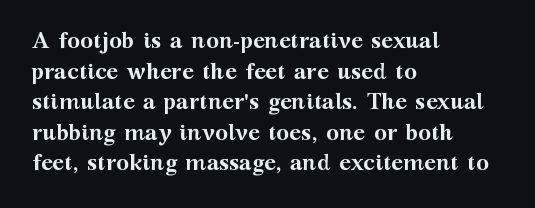
{"italic": "no", "bold": "yes", "underline": "no", "align": "left", "line_spacing": "normal", "line_spacing_ratio": 1.39, "letter_spacing": "normal", "letter_spacing_em": 0.0, "glyph_px": 22}
